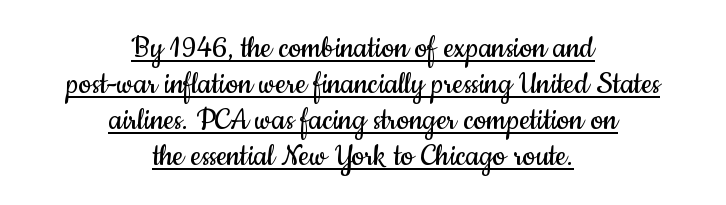
{"serif": "no", "bold": "no", "weight": "regular", "width": "condensed", "stroke_contrast": "low", "x_height": "small", "monospaced": "no", "underline": "yes", "align": "center", "line_spacing": "tight", "line_spacing_ratio": 1.0, "letter_spacing": "normal", "letter_spacing_em": 0.0, "glyph_px": 36}
